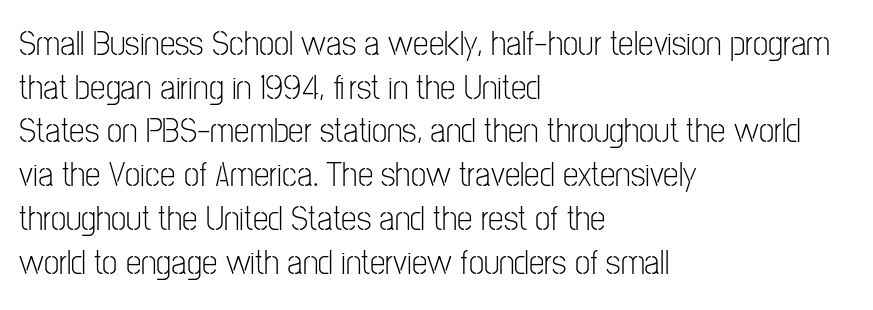
Q: Is the text bold? A: No.
Q: Is the text italic (slanted)? A: No, it is upright.
Q: Is the typeface a serif or a sans-serif typeface? A: Sans-serif.
Q: Is the text underlined? A: No.
Q: How is the paragraph aligned? A: Left-aligned.
Q: Is the spacing between letters normal or unusually wide? A: Normal.
Q: Is the spacing between lines tight, normal or loose? A: Normal.
Q: Width (condensed, normal, or wide)? A: Condensed.
Q: Stroke contrast? A: Low.
Q: x-height? A: Medium.
Q: Monospaced? A: No.
